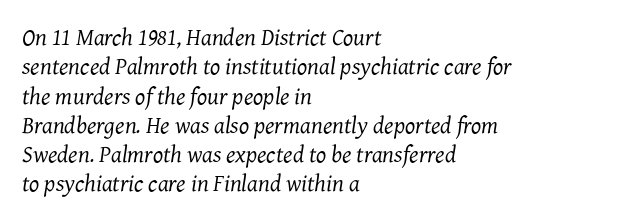
The image shows 24 px text type, italic (leaning right); set left-aligned, line spacing 1.22x, normal letter spacing, not underlined.
